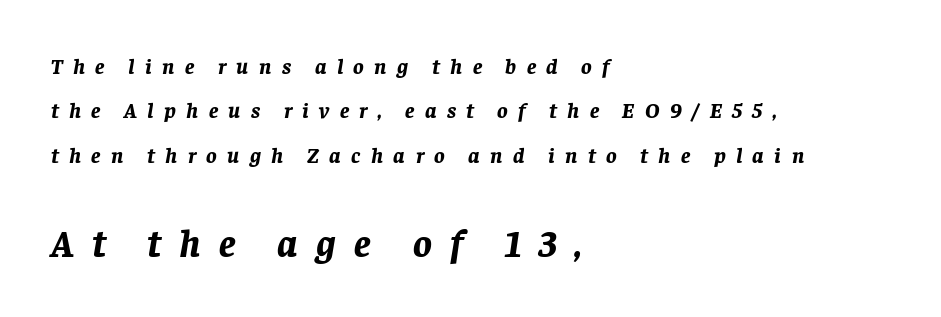
{"italic": "yes", "lean": "right", "slant_degrees": 8, "bold": "yes", "weight": "bold", "width": "normal", "stroke_contrast": "low", "x_height": "large", "monospaced": "no", "underline": "no", "align": "left", "line_spacing": "loose", "line_spacing_ratio": 2.02, "letter_spacing": "wide", "letter_spacing_em": 0.47, "larger_block": "second", "size_ratio": 1.77, "glyph_px": 39}
